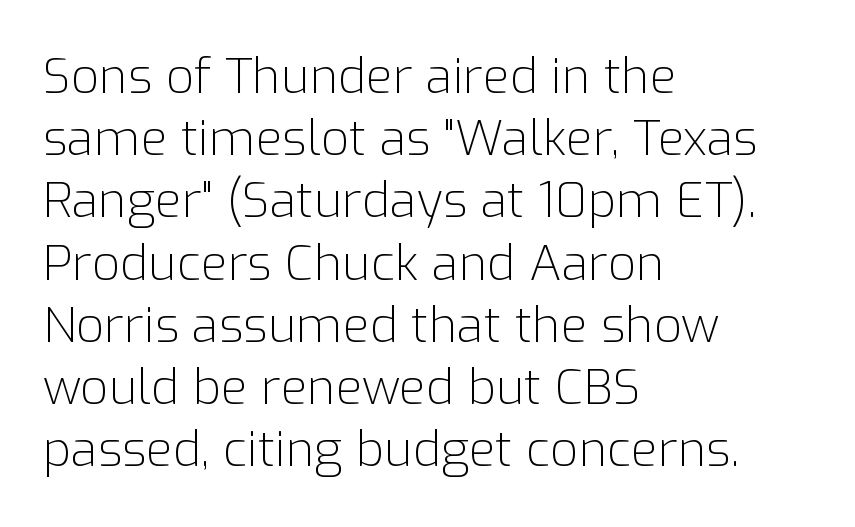
Proportional: the letters do not fall into vertical columns. Each line starts at the same left margin while the right side varies. Rendered with straight, roman letterforms. The typesetting does not lean heavy: it is not bold.
